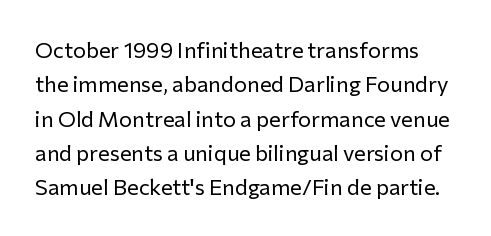
{"italic": "no", "bold": "no", "underline": "no", "line_spacing": "normal", "line_spacing_ratio": 1.56, "letter_spacing": "normal", "letter_spacing_em": 0.0, "glyph_px": 22}
